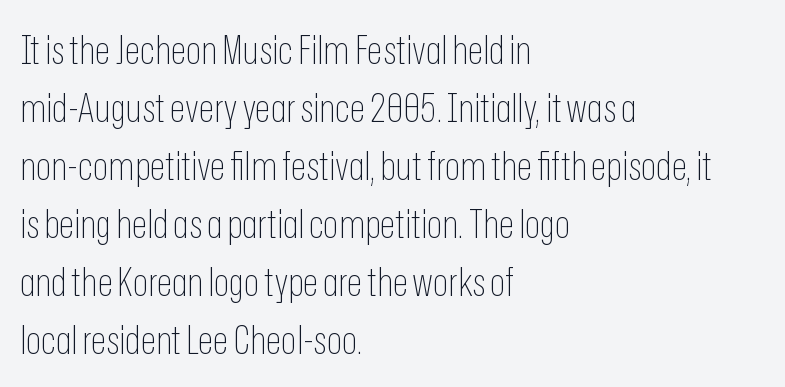
{"serif": "no", "italic": "no", "bold": "no", "weight": "thin", "width": "condensed", "stroke_contrast": "low", "x_height": "medium", "monospaced": "no", "underline": "no", "align": "left", "line_spacing": "normal", "line_spacing_ratio": 1.45, "letter_spacing": "normal", "letter_spacing_em": 0.0, "glyph_px": 40}
